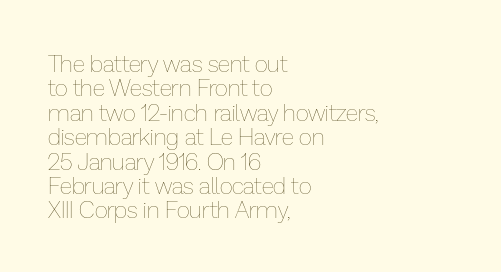
Is the letter spacing exaggerated? No — it looks like the ordinary default. The lettering stays uniformly vertical, giving the passage a roman look. One glance says dense: line gaps are narrower than usual. The face looks like a standard text weight, possibly lighter.
